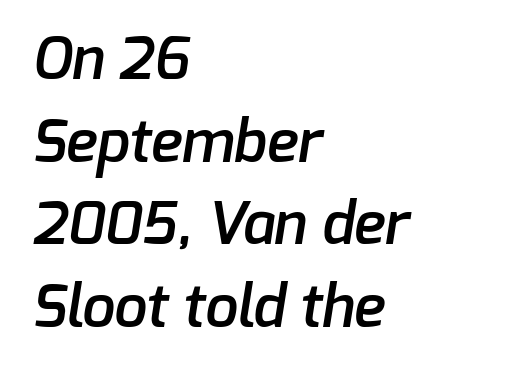
Does extra space separate the letters? No, they use regular spacing. Stems and bowls a touch heavier than normal — semibold. Check where the strokes stop: nothing finishes them off — pure sans. Descender tails drop into unmarked territory. Think of a printed novel: that variable character pitch is what you see here.
